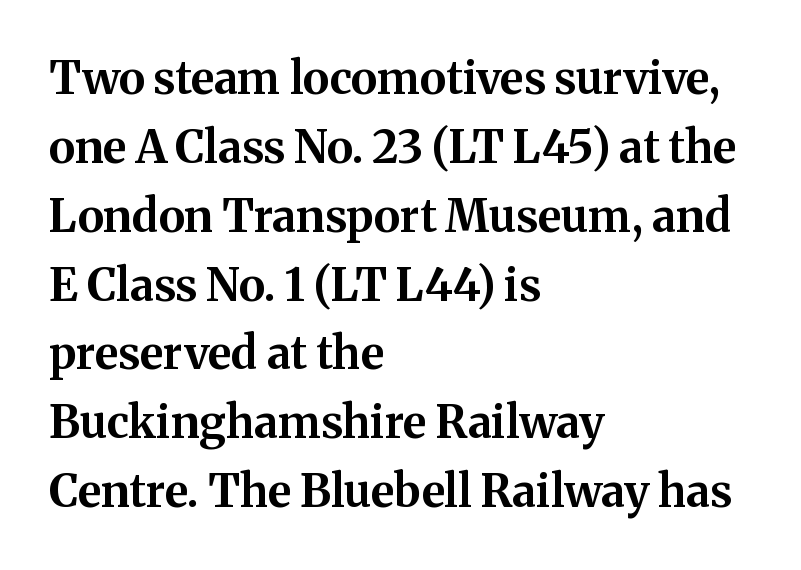
The image shows 45 px bold serif type, upright; set left-aligned, normal line spacing (1.53x), normal letter spacing, not underlined; medium stroke contrast and a medium x-height.
